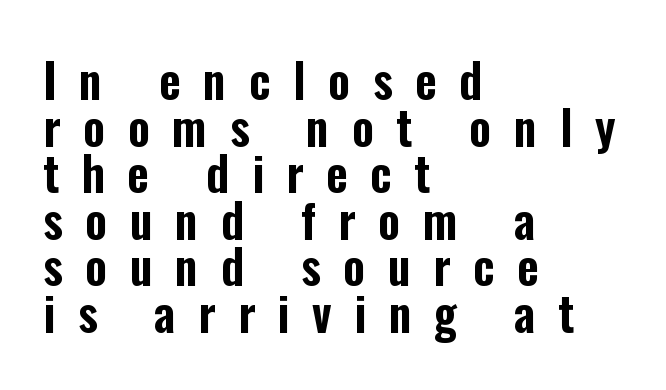
{"serif": "no", "italic": "no", "width": "condensed", "stroke_contrast": "low", "x_height": "medium", "monospaced": "no", "underline": "no", "align": "left", "line_spacing": "tight", "line_spacing_ratio": 0.99, "letter_spacing": "wide", "letter_spacing_em": 0.48, "glyph_px": 47}
